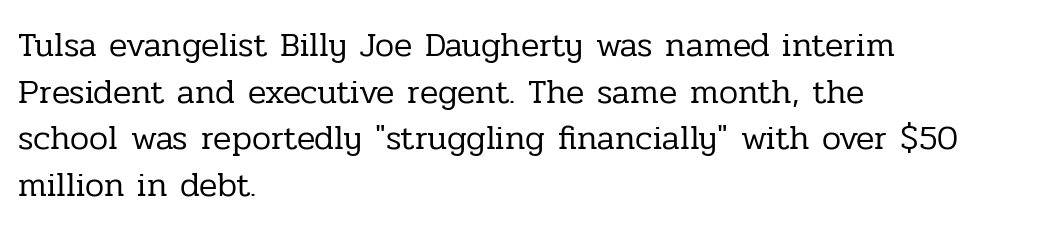
{"serif": "yes", "italic": "no", "bold": "no", "weight": "regular", "width": "normal", "stroke_contrast": "low", "x_height": "medium", "monospaced": "no", "underline": "no", "align": "left", "line_spacing": "normal", "line_spacing_ratio": 1.37, "letter_spacing": "normal", "letter_spacing_em": 0.0, "glyph_px": 34}
